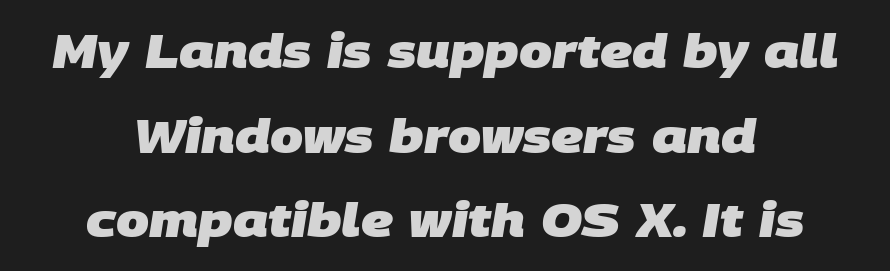
{"serif": "no", "bold": "yes", "weight": "heavy", "width": "normal", "stroke_contrast": "low", "x_height": "large", "monospaced": "no", "underline": "no", "align": "center", "line_spacing_ratio": 1.8, "letter_spacing": "normal", "letter_spacing_em": 0.0, "glyph_px": 47}
